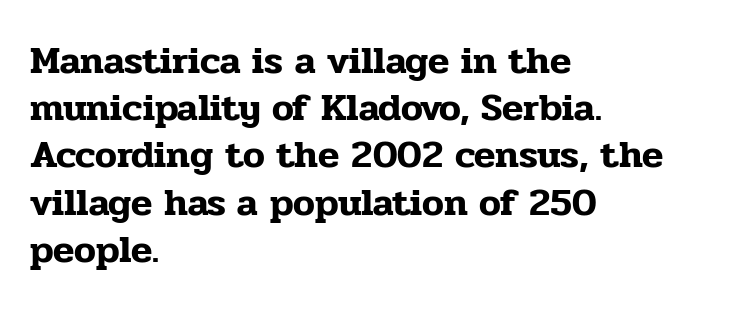
Q: Is the text italic (slanted)? A: No, it is upright.
Q: Is the typeface a serif or a sans-serif typeface? A: Serif.
Q: Is the text underlined? A: No.
Q: How is the paragraph aligned? A: Left-aligned.
Q: Is the spacing between letters normal or unusually wide? A: Normal.
Q: Width (condensed, normal, or wide)? A: Normal.
Q: Stroke contrast? A: Low.
Q: x-height? A: Medium.
Q: Monospaced? A: No.
